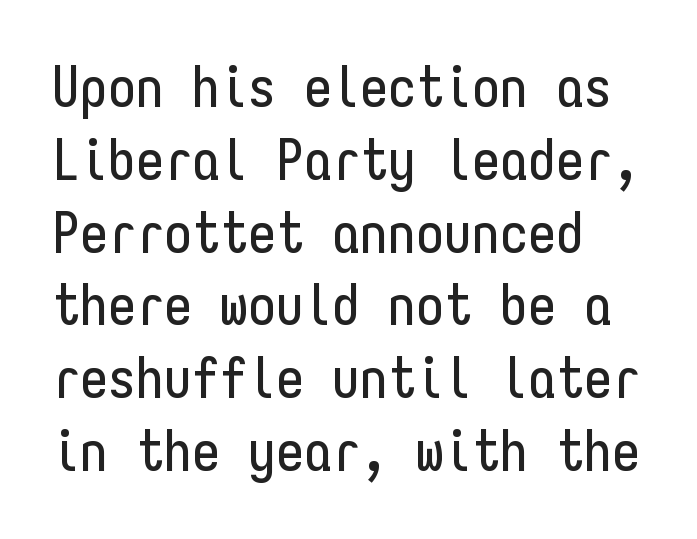
Unlike italic type, these characters show no tilt at all. Just letters on the line, the space beneath them empty. How would I describe the line gaps? Plain and ordinary. Each letter, wide or thin by design, is forced into the same width here.
